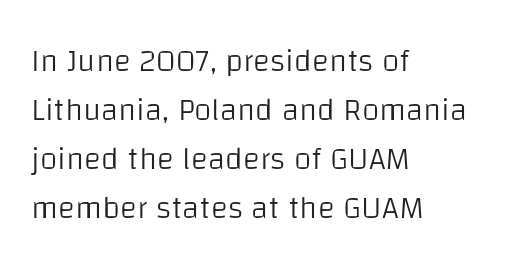
Notice how the passage keeps a crisp vertical edge on the left only. The font's upright variant was chosen for this text. These lines are rendered in a variable-pitch font. A bare baseline throughout the passage.
